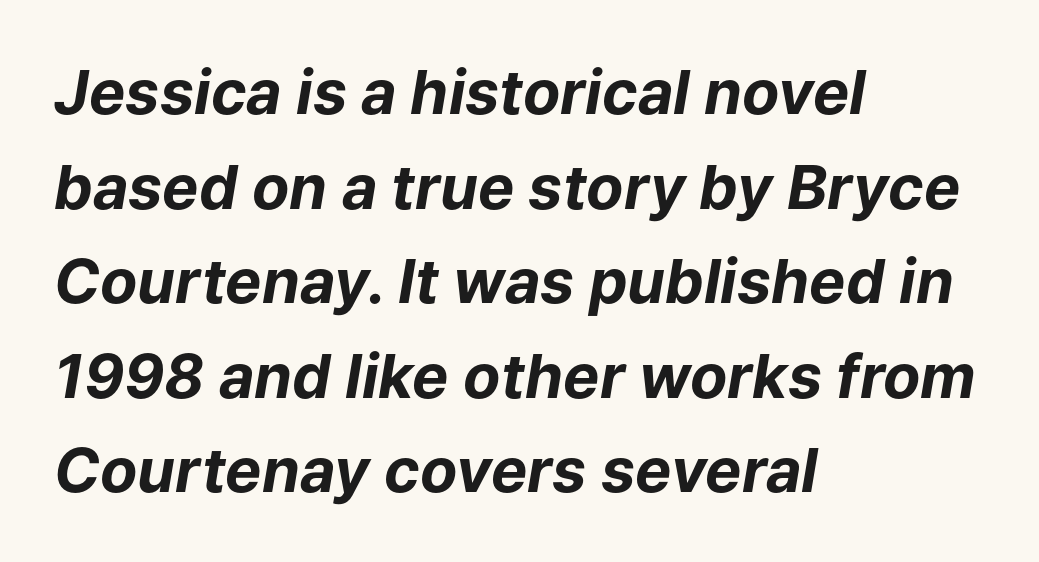
No word sits above an underline. The letters advance in unequal steps, a hallmark of proportional type. No extra tracking has been applied to these lines. Emphasis-style slanted type is in use. The sample has been set heavy, in full bold. In CSS terms this would be text-align: left.
